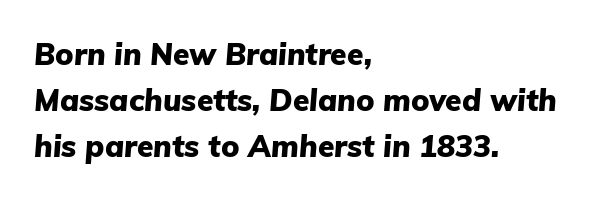
{"italic": "yes", "lean": "right", "slant_degrees": 5, "bold": "yes", "weight": "heavy", "width": "normal", "stroke_contrast": "low", "x_height": "medium", "monospaced": "no", "underline": "no", "align": "left", "line_spacing": "normal", "line_spacing_ratio": 1.54, "letter_spacing": "normal", "letter_spacing_em": 0.0, "glyph_px": 30}
